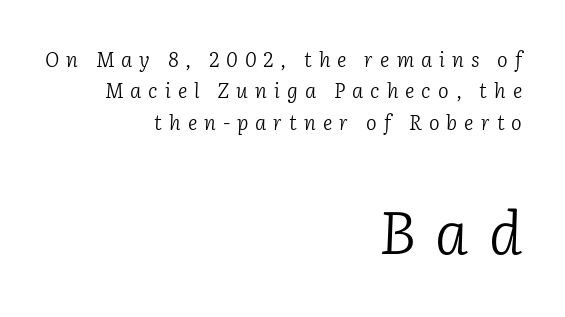
Q: Is the text bold? A: No.
Q: Is the text italic (slanted)? A: Yes, it leans right by about 2 degrees.
Q: Is the typeface a serif or a sans-serif typeface? A: Serif.
Q: Is the text underlined? A: No.
Q: How is the paragraph aligned? A: Right-aligned.
Q: Is the spacing between letters normal or unusually wide? A: Unusually wide.
Q: Is the spacing between lines tight, normal or loose? A: Normal.
Q: Which block of text is set in a larger size, the first (top) or the second (bottom)? A: The second (bottom) one.
Q: Width (condensed, normal, or wide)? A: Normal.
Q: Stroke contrast? A: Low.
Q: x-height? A: Medium.
Q: Monospaced? A: No.
